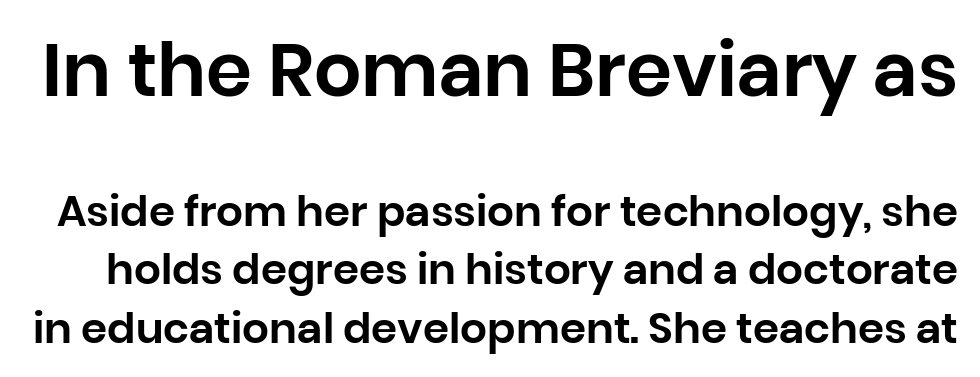
{"serif": "no", "italic": "no", "width": "normal", "stroke_contrast": "low", "x_height": "large", "monospaced": "no", "underline": "no", "line_spacing": "normal", "line_spacing_ratio": 1.39, "letter_spacing": "normal", "letter_spacing_em": 0.0, "larger_block": "first", "size_ratio": 1.76, "glyph_px": 74}
